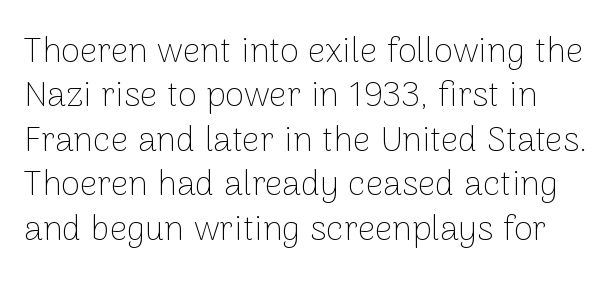
The typography opts for an upright posture over an oblique one. Spacing between characters is what you'd get straight out of the box. No chunkiness to these letters — they're not bold. How would I describe the line gaps? Plain and ordinary. No feet cap the strokes, marking this as sans-serif type. Has an underline been added? It has not.
